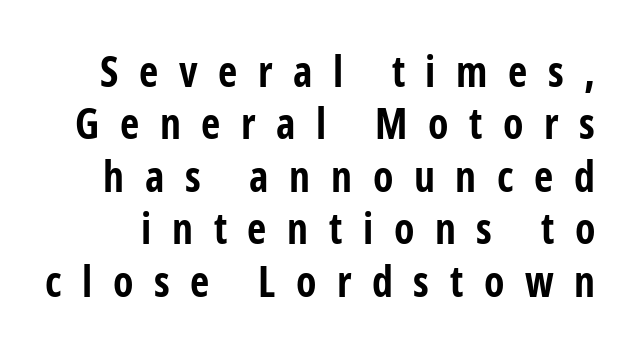
The image shows 42 px bold, condensed sans-serif type, upright; set normal line spacing (1.25x), unusually wide letter spacing (+0.49 em), not underlined; low stroke contrast and a medium x-height.
